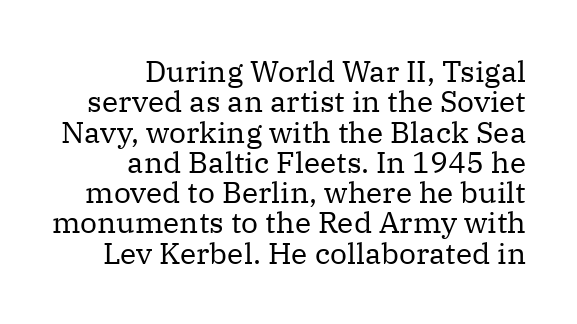
Q: Is the text bold? A: No.
Q: Is the text italic (slanted)? A: No, it is upright.
Q: Is the typeface a serif or a sans-serif typeface? A: Serif.
Q: Is the text underlined? A: No.
Q: How is the paragraph aligned? A: Right-aligned.
Q: Is the spacing between letters normal or unusually wide? A: Normal.
Q: Is the spacing between lines tight, normal or loose? A: Tight.
Q: Width (condensed, normal, or wide)? A: Normal.
Q: Stroke contrast? A: Medium.
Q: x-height? A: Medium.
Q: Monospaced? A: No.
